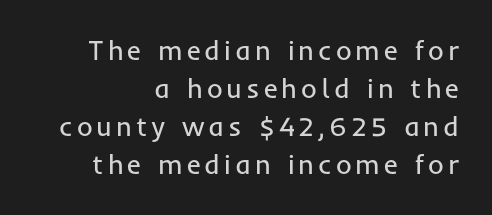
Q: Is the text bold? A: No.
Q: Is the text italic (slanted)? A: No, it is upright.
Q: Is the text underlined? A: No.
Q: How is the paragraph aligned? A: Right-aligned.
Q: Is the spacing between lines tight, normal or loose? A: Normal.
